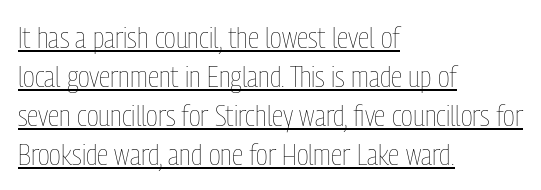
{"italic": "no", "bold": "no", "weight": "thin", "width": "condensed", "stroke_contrast": "low", "x_height": "medium", "monospaced": "no", "underline": "yes", "align": "left", "line_spacing": "normal", "line_spacing_ratio": 1.3, "letter_spacing": "normal", "letter_spacing_em": 0.0, "glyph_px": 30}
